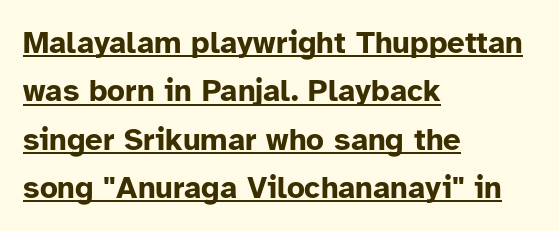
{"serif": "no", "italic": "no", "bold": "yes", "weight": "bold", "width": "normal", "stroke_contrast": "low", "x_height": "medium", "monospaced": "no", "underline": "yes", "align": "left", "line_spacing": "normal", "line_spacing_ratio": 1.56, "letter_spacing": "normal", "letter_spacing_em": 0.0, "glyph_px": 31}
